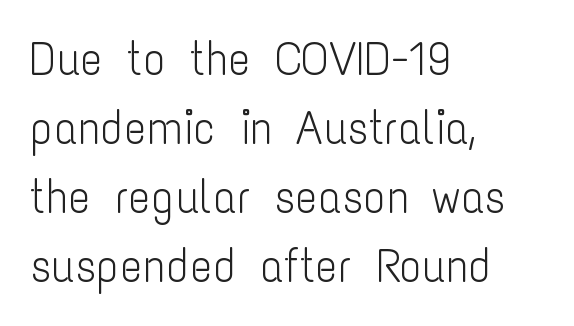
The letters advance in unequal steps, a hallmark of proportional type. The letters stand upright; this is a roman face. Vertical spacing — default. The characters display no serif detailing; their extremities are plain. Layout note: lines flush left.
